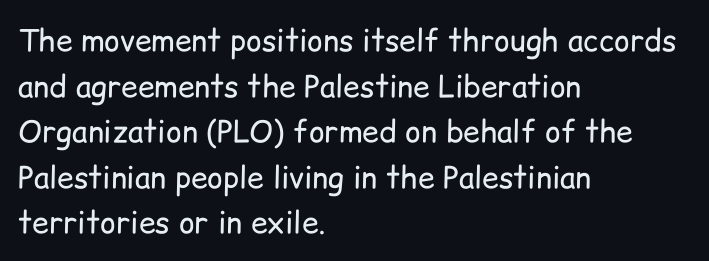
Q: Is the text bold? A: No.
Q: Is the text italic (slanted)? A: No, it is upright.
Q: Is the typeface a serif or a sans-serif typeface? A: Sans-serif.
Q: Is the text underlined? A: No.
Q: How is the paragraph aligned? A: Left-aligned.
Q: Is the spacing between letters normal or unusually wide? A: Normal.
Q: Is the spacing between lines tight, normal or loose? A: Normal.
Q: Width (condensed, normal, or wide)? A: Normal.
Q: Stroke contrast? A: Low.
Q: x-height? A: Medium.
Q: Monospaced? A: No.
